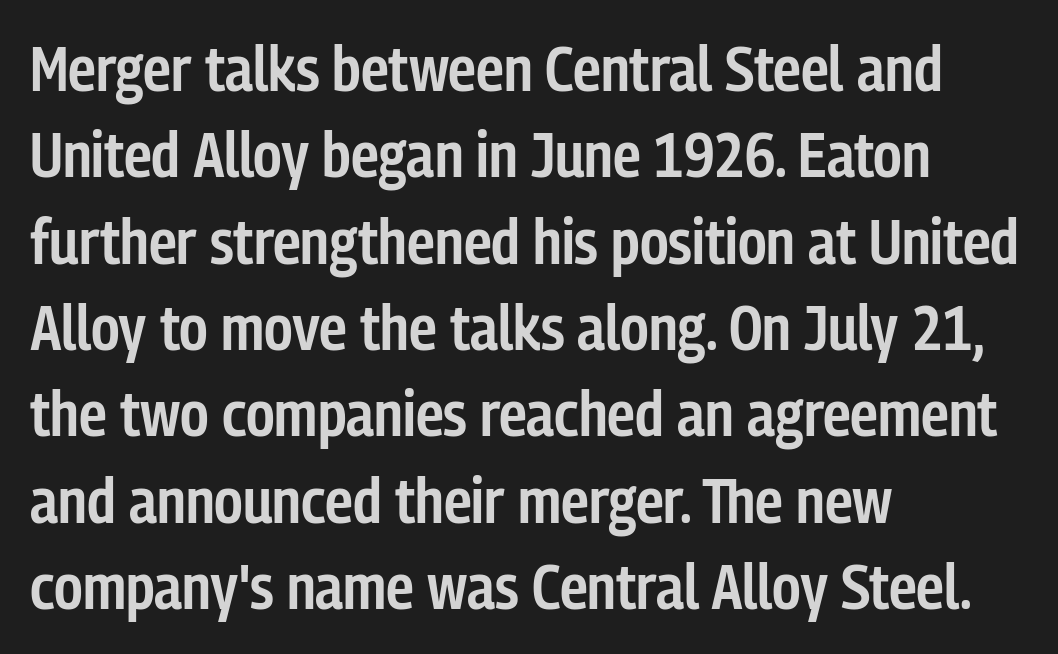
Q: Is the text bold? A: Semi-bold.
Q: Is the text italic (slanted)? A: No, it is upright.
Q: Is the typeface a serif or a sans-serif typeface? A: Sans-serif.
Q: Is the text underlined? A: No.
Q: How is the paragraph aligned? A: Left-aligned.
Q: Is the spacing between letters normal or unusually wide? A: Normal.
Q: Is the spacing between lines tight, normal or loose? A: Normal.
Q: Width (condensed, normal, or wide)? A: Condensed.
Q: Stroke contrast? A: Low.
Q: x-height? A: Medium.
Q: Monospaced? A: No.
